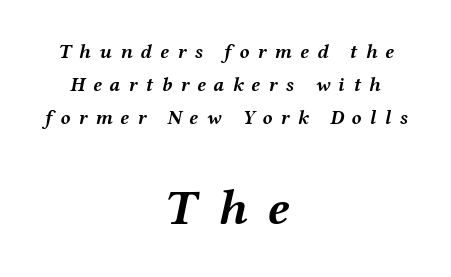
Q: Is the text bold? A: Yes.
Q: Is the text italic (slanted)? A: Yes, it leans right by about 12 degrees.
Q: Is the text underlined? A: No.
Q: How is the paragraph aligned? A: Centered.
Q: Is the spacing between letters normal or unusually wide? A: Unusually wide.
Q: Is the spacing between lines tight, normal or loose? A: Normal.
Q: Which block of text is set in a larger size, the first (top) or the second (bottom)? A: The second (bottom) one.
Q: Width (condensed, normal, or wide)? A: Wide.
Q: Stroke contrast? A: Medium.
Q: x-height? A: Medium.
Q: Monospaced? A: No.
